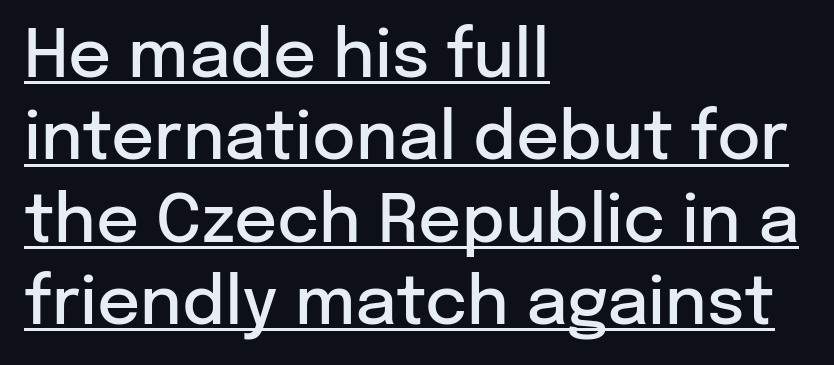
Q: Is the text bold? A: Semi-bold.
Q: Is the text italic (slanted)? A: No, it is upright.
Q: Is the typeface a serif or a sans-serif typeface? A: Sans-serif.
Q: Is the text underlined? A: Yes.
Q: How is the paragraph aligned? A: Left-aligned.
Q: Is the spacing between letters normal or unusually wide? A: Normal.
Q: Width (condensed, normal, or wide)? A: Normal.
Q: Stroke contrast? A: Low.
Q: x-height? A: Medium.
Q: Monospaced? A: No.
